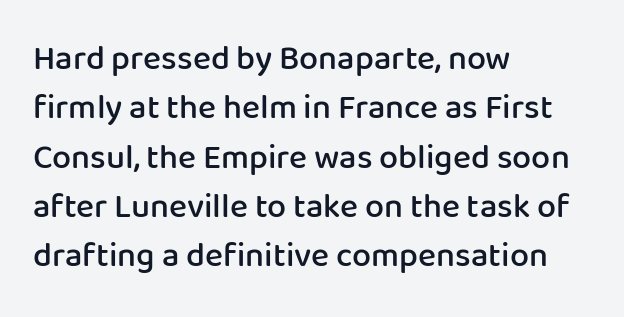
The image shows 34 px semibold sans-serif type, upright; set left-aligned, normal line spacing (1.45x), normal letter spacing, not underlined; low stroke contrast and a medium x-height.
